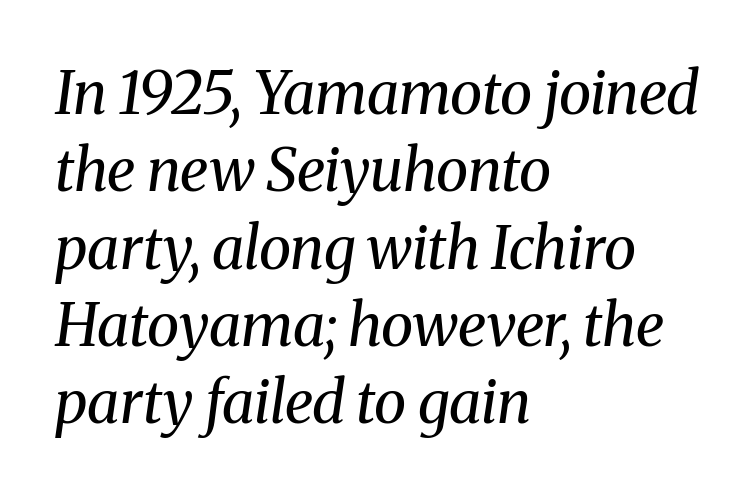
The passage shown is typed in a proportional face where columns would drift. Only glyphs here, with clear space below each row. The glyphs in this specimen are seriffed. Each stroke keeps to a modest, everyday thickness or less. The compositor pushed each line to the left boundary.
